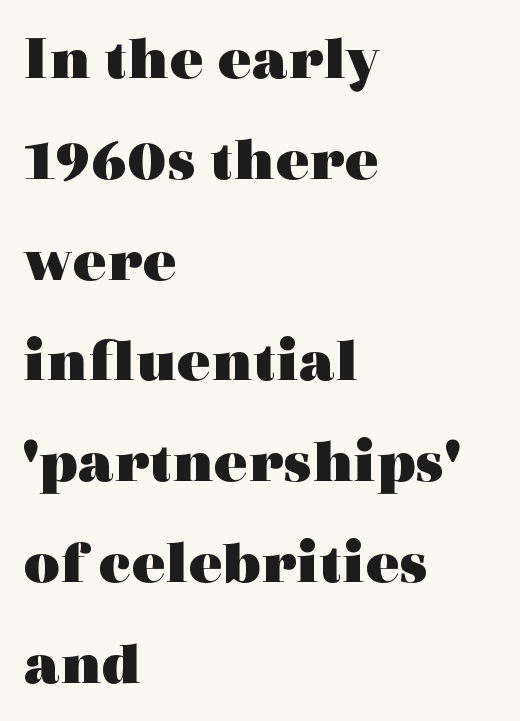
The gaps between neighbouring characters are ordinary and unremarkable. These lines were composed using upright roman letters. Each glyph is drawn with heavy, bold strokes. Honestly, the row spacing looks completely unremarkable.
